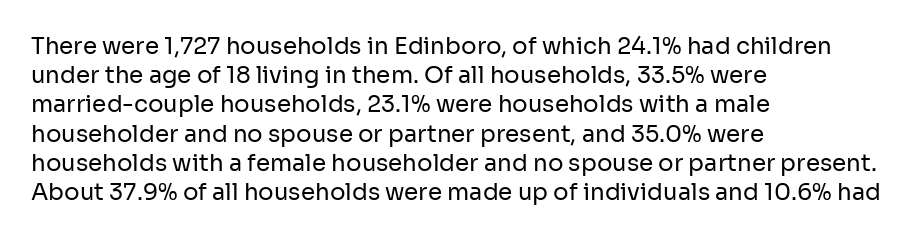
Q: Is the text bold? A: No.
Q: Is the text italic (slanted)? A: No, it is upright.
Q: Is the text underlined? A: No.
Q: How is the paragraph aligned? A: Left-aligned.
Q: Is the spacing between letters normal or unusually wide? A: Normal.
Q: Is the spacing between lines tight, normal or loose? A: Normal.
